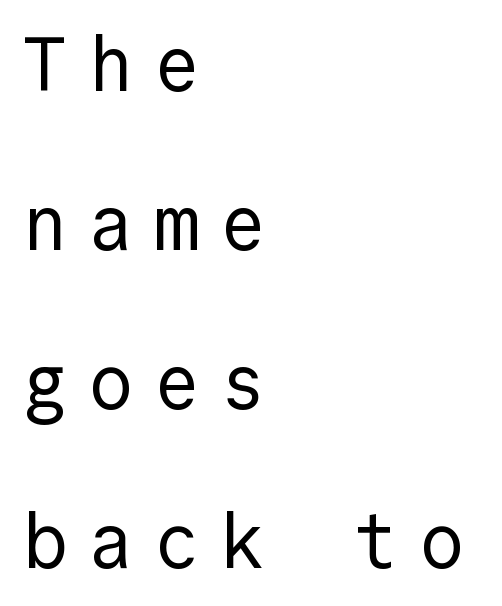
Clear beneath every line of the passage. The tracking reads as deliberately expanded to a designer's eye. The text block is weighted toward the left margin, trailing off unevenly rightward. Summary of vertical rhythm: relaxed, with wide interline spacing. No extra ink here — the face is not bold.
